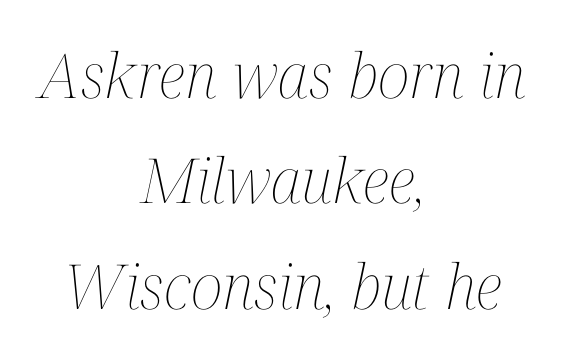
{"italic": "yes", "lean": "right", "slant_degrees": 12, "bold": "no", "weight": "thin", "width": "condensed", "stroke_contrast": "medium", "x_height": "medium", "monospaced": "no", "underline": "no", "align": "center", "line_spacing": "normal", "line_spacing_ratio": 1.7, "letter_spacing": "normal", "letter_spacing_em": 0.0, "glyph_px": 62}
